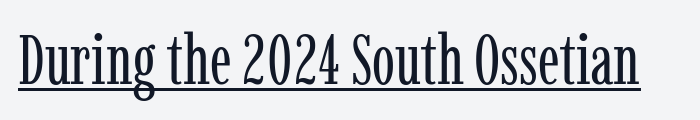
These glyphs show unthickened strokes, regular width or finer. Italic: no, the glyphs are upright roman. You could call the tracking neutral — neither tight nor loose. This sample carries an underscore along the baseline area. Yep, those are serifs on the letters.
